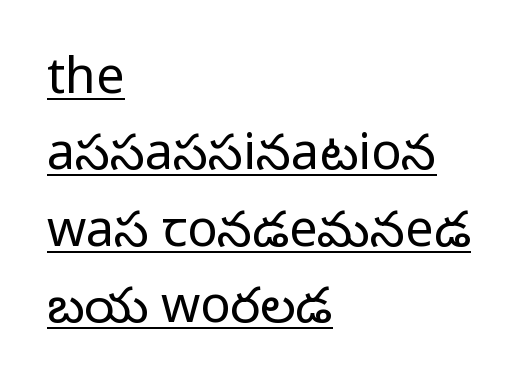
The characters are drawn with everyday or finer stroke widths. The rendering uses the underline text-decoration. Spacing between characters is what you'd get straight out of the box. Does the type have serifs? No, each stem ends abruptly. The rows are spaced the way most documents space them.
